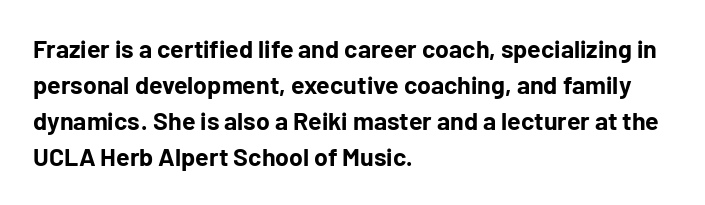
Nope, not italic — everything's standing straight. A normal amount of white space separates one row of letters from the next. Pretty heavy lettering here — definitely bold. Line starts are locked; line ends wander. Tracking here is standard; glyphs follow each other at the usual distance. Decoration check: the copy has no underline.
